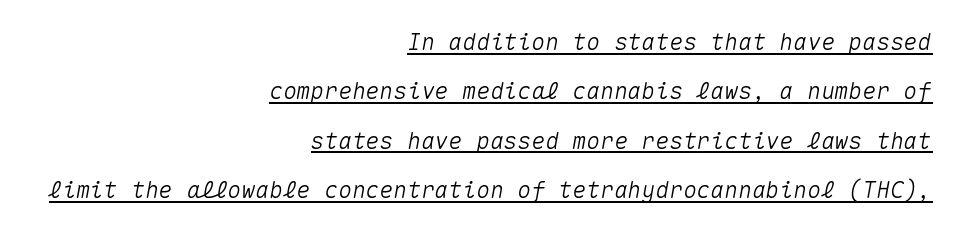
Q: Is the text italic (slanted)? A: Yes, it leans right by about 10 degrees.
Q: Is the text underlined? A: Yes.
Q: How is the paragraph aligned? A: Right-aligned.
Q: Is the spacing between letters normal or unusually wide? A: Normal.
Q: Is the spacing between lines tight, normal or loose? A: Loose.
